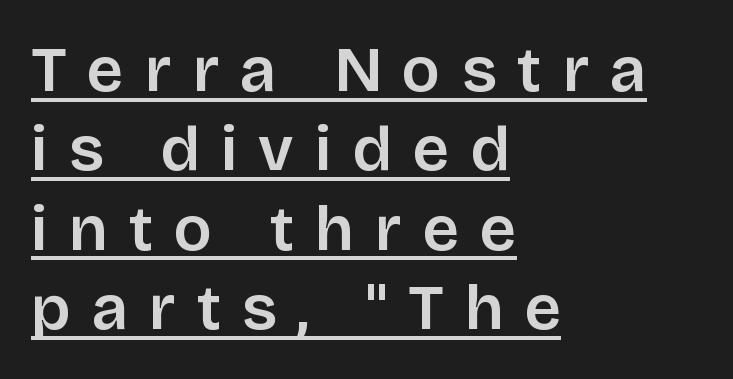
The font family rendered here belongs to the sans-serif group. Between one letter and the next there's a generous, obvious gap. These lines are rendered in a variable-pitch font. A somewhat darkened texture: the type is semibold rather than bold. Horizontal alignment here is leftward, the default for most running prose.
